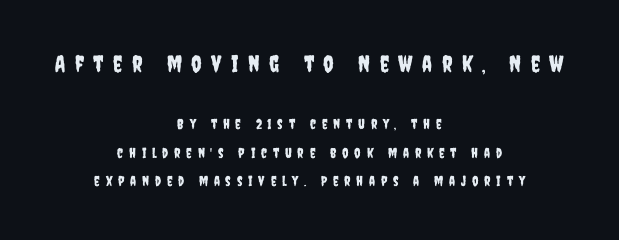
Q: Is the text italic (slanted)? A: No, it is upright.
Q: Is the text underlined? A: No.
Q: How is the paragraph aligned? A: Centered.
Q: Is the spacing between letters normal or unusually wide? A: Unusually wide.
Q: Is the spacing between lines tight, normal or loose? A: Loose.
Q: Which block of text is set in a larger size, the first (top) or the second (bottom)? A: The first (top) one.
